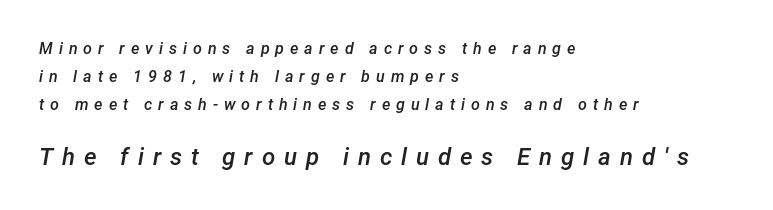
{"italic": "yes", "lean": "right", "slant_degrees": 12, "bold": "semi", "underline": "no", "align": "left", "line_spacing_ratio": 1.74, "letter_spacing": "wide", "letter_spacing_em": 0.37, "larger_block": "second", "size_ratio": 1.5, "glyph_px": 24}
